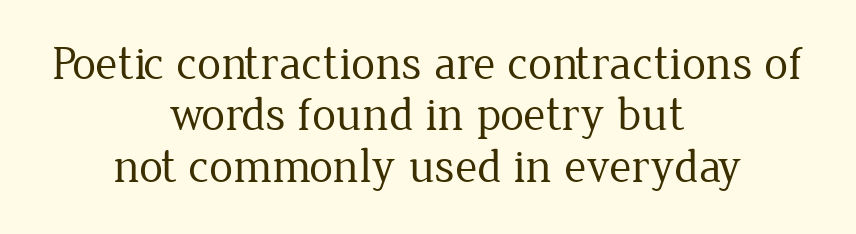
{"serif": "yes", "italic": "no", "bold": "no", "weight": "regular", "width": "normal", "stroke_contrast": "low", "x_height": "medium", "monospaced": "no", "underline": "no", "align": "center", "line_spacing": "tight", "line_spacing_ratio": 1.07, "letter_spacing": "normal", "letter_spacing_em": 0.0, "glyph_px": 48}
